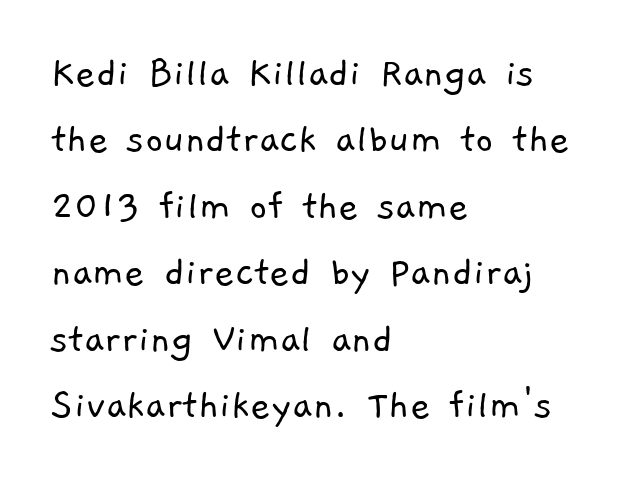
{"serif": "no", "bold": "no", "weight": "light", "width": "normal", "stroke_contrast": "low", "x_height": "medium", "monospaced": "no", "underline": "no", "align": "left", "line_spacing": "normal", "line_spacing_ratio": 1.51, "letter_spacing": "normal", "letter_spacing_em": 0.0, "glyph_px": 44}
